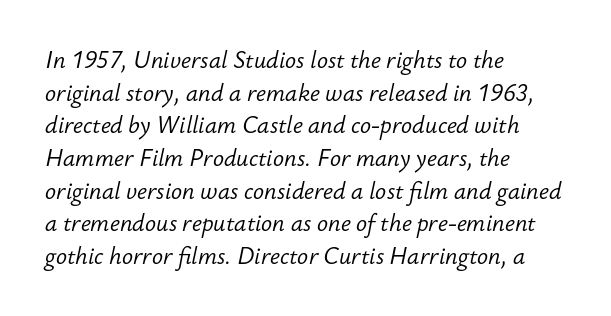
{"italic": "yes", "lean": "right", "slant_degrees": 12, "bold": "no", "underline": "no", "align": "left", "line_spacing": "normal", "line_spacing_ratio": 1.42, "letter_spacing": "normal", "letter_spacing_em": 0.0, "glyph_px": 23}
